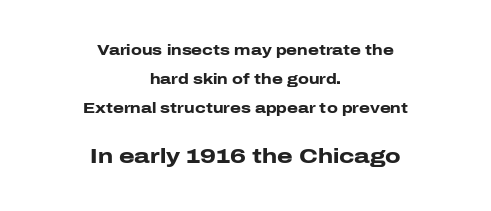
The image shows 20 px bold type, upright; set centered, loose line spacing (2.08x), normal letter spacing, not underlined; the second (bottom) block is 1.43x larger.
